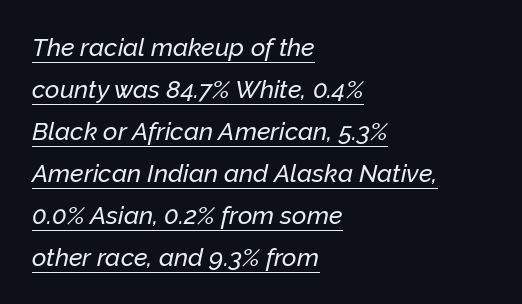
Each word holds together tightly as a unit, with standard inter-letter gaps. Successive baselines arrive at the customary interval. The rendering anchors every line to the left-hand side. The whole block is typeset with a tilt. Like a heading marked for emphasis, these lines bear an underscore.
